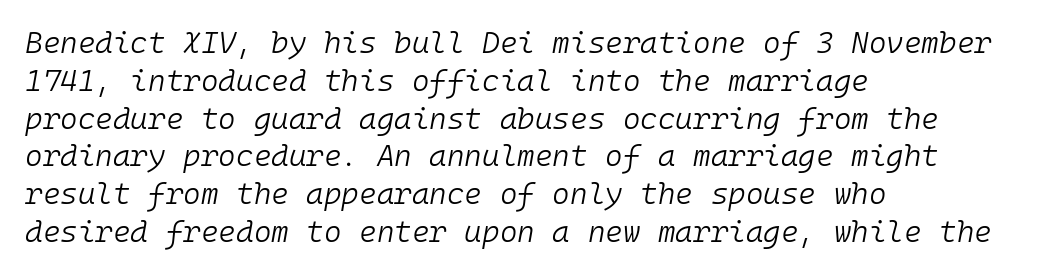
A bare baseline throughout the passage. Whoever set this chose a conventional vertical rhythm. A quiet, ordinary-to-light weight characterises the typeface. Designer's note — italics engaged. All the whitespace from short lines collects on the right. The horizontal fit of the characters is conventional and even.
